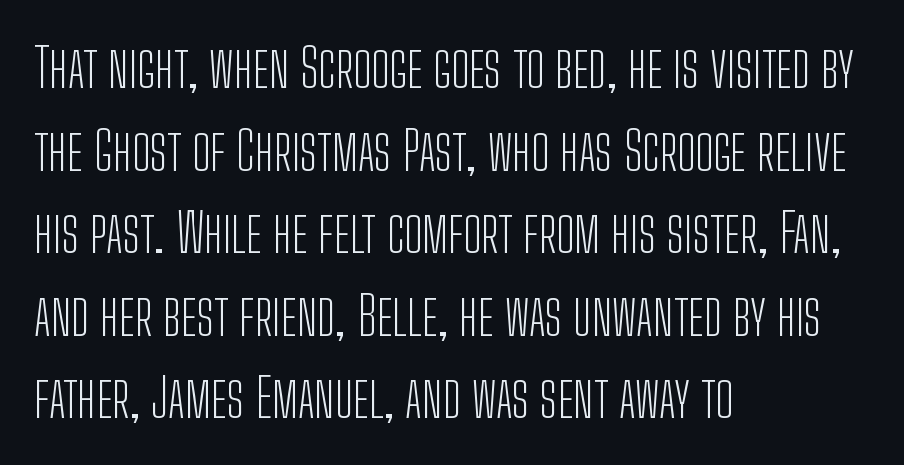
Q: Is the text bold? A: No.
Q: Is the text italic (slanted)? A: No, it is upright.
Q: Is the typeface a serif or a sans-serif typeface? A: Sans-serif.
Q: Is the text underlined? A: No.
Q: How is the paragraph aligned? A: Left-aligned.
Q: Is the spacing between letters normal or unusually wide? A: Normal.
Q: Is the spacing between lines tight, normal or loose? A: Normal.
Q: Width (condensed, normal, or wide)? A: Condensed.
Q: Stroke contrast? A: Low.
Q: x-height? A: Medium.
Q: Monospaced? A: No.
